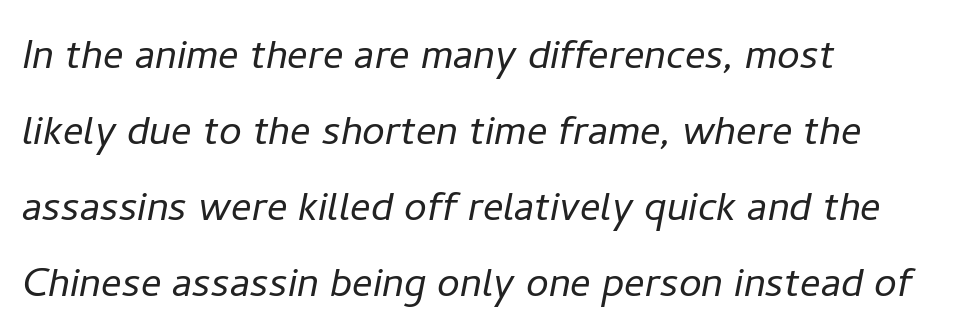
The image shows 51 px light type, italic (leaning right); set left-aligned, normal line spacing (1.49x), normal letter spacing, not underlined; low stroke contrast and a medium x-height.
